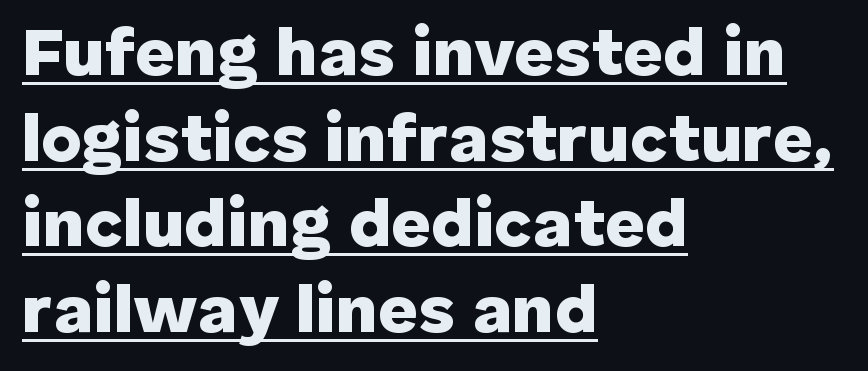
Caption: standard tracking, unaltered. Ordinary non-slanted type is in use. Do the characters align in a grid? No, the font is proportional. Examine the stroke ends and you'll find no serifs.
